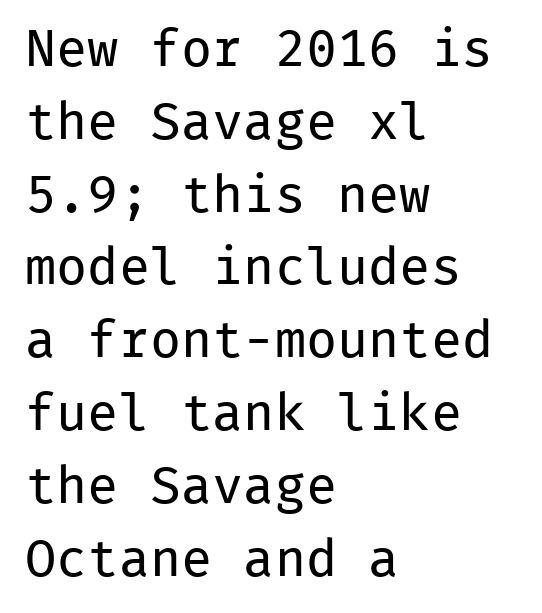
Q: Is the text bold? A: No.
Q: Is the text italic (slanted)? A: No, it is upright.
Q: Is the typeface a serif or a sans-serif typeface? A: Sans-serif.
Q: Is the text underlined? A: No.
Q: How is the paragraph aligned? A: Left-aligned.
Q: Is the spacing between letters normal or unusually wide? A: Normal.
Q: Is the spacing between lines tight, normal or loose? A: Normal.
Q: Width (condensed, normal, or wide)? A: Normal.
Q: Stroke contrast? A: Low.
Q: x-height? A: Medium.
Q: Monospaced? A: Yes.
